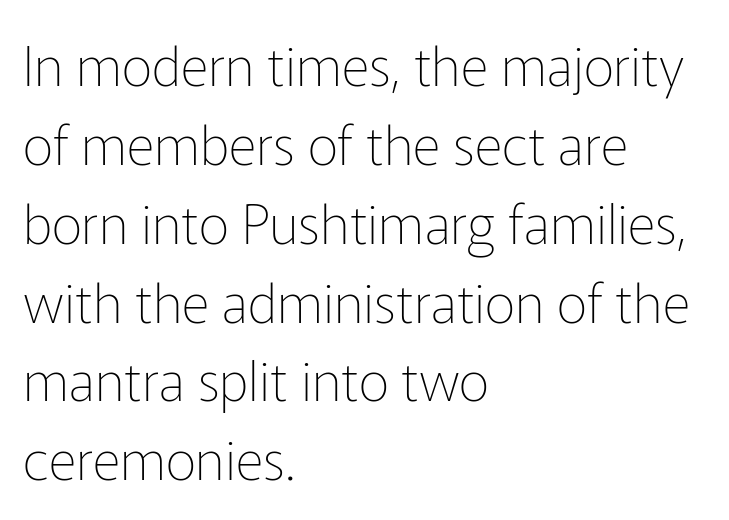
Do the characters align in a grid? No, the font is proportional. Ascenders rise straight up at ninety degrees. Normally led — the rows are evenly, conventionally spaced. Where is the straight margin? On the left.
